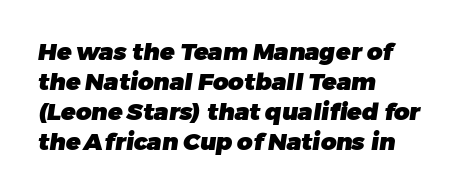
The image shows 24 px bold type; set left-aligned, normal line spacing (1.25x), normal letter spacing, not underlined.
